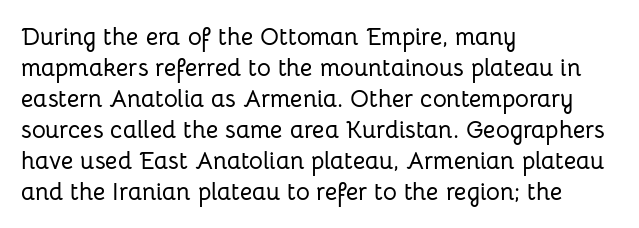
{"italic": "no", "underline": "no", "align": "left", "line_spacing": "normal", "line_spacing_ratio": 1.29, "letter_spacing": "normal", "letter_spacing_em": 0.0, "glyph_px": 24}
